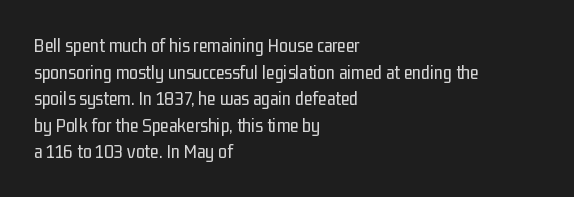
Q: Is the text bold? A: No.
Q: Is the text italic (slanted)? A: No, it is upright.
Q: Is the text underlined? A: No.
Q: How is the paragraph aligned? A: Left-aligned.
Q: Is the spacing between letters normal or unusually wide? A: Normal.
Q: Is the spacing between lines tight, normal or loose? A: Normal.
